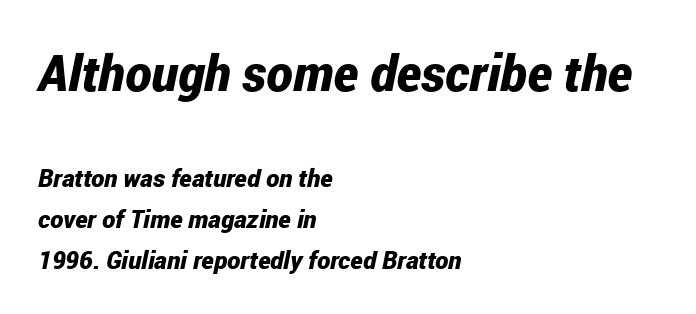
Q: Is the text bold? A: Yes.
Q: Is the text italic (slanted)? A: Yes, it leans right by about 12 degrees.
Q: Is the text underlined? A: No.
Q: How is the paragraph aligned? A: Left-aligned.
Q: Is the spacing between letters normal or unusually wide? A: Normal.
Q: Is the spacing between lines tight, normal or loose? A: Normal.
Q: Which block of text is set in a larger size, the first (top) or the second (bottom)? A: The first (top) one.
Q: Width (condensed, normal, or wide)? A: Condensed.
Q: Stroke contrast? A: Low.
Q: x-height? A: Medium.
Q: Monospaced? A: No.
